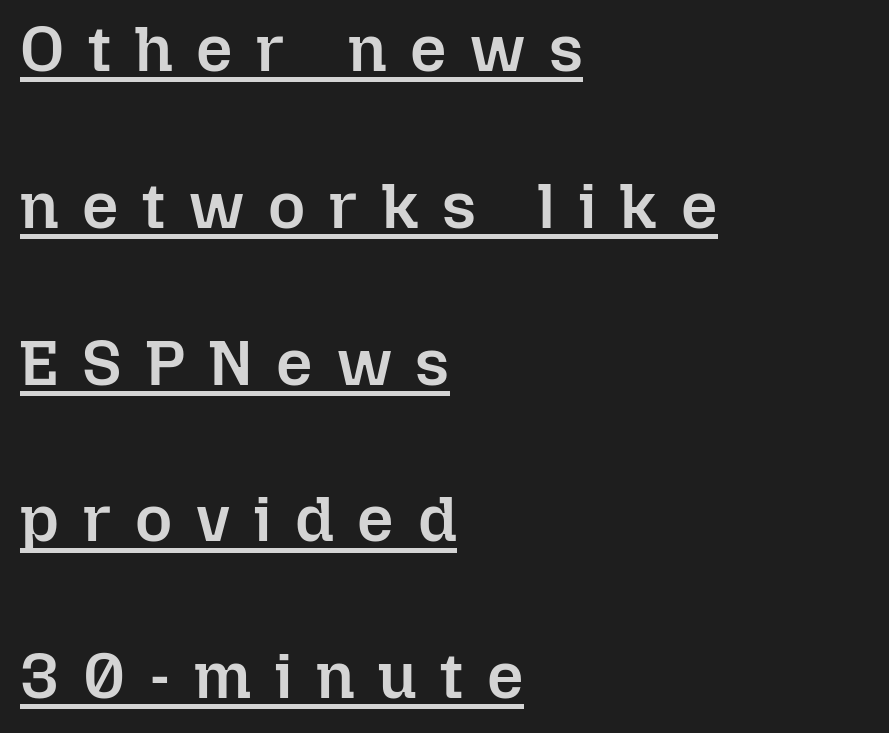
The letters advance in unequal steps, a hallmark of proportional type. Is there any slant? The stems are plumb. The letterforms stand isolated, each surrounded by extra space. Which margin do the lines hug? The left one — the right edge is uneven. Decoration check: the copy is underlined. Firm but not heavy-handed strokes: this text is semibold.
